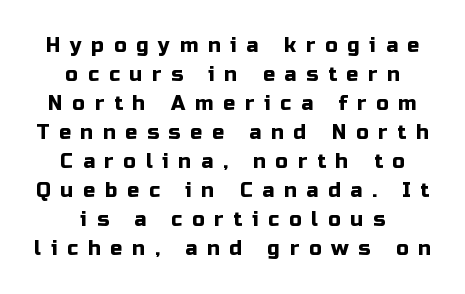
Q: Is the text italic (slanted)? A: No, it is upright.
Q: Is the text underlined? A: No.
Q: How is the paragraph aligned? A: Centered.
Q: Is the spacing between letters normal or unusually wide? A: Unusually wide.
Q: Is the spacing between lines tight, normal or loose? A: Normal.
